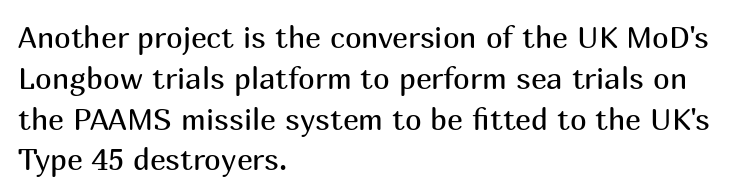
On a weight scale, this lands at 450 or below. These lines are rendered in a variable-pitch font. Characters remain perfectly vertical along every line. The space beneath each line is pristine and unruled. Check where the strokes stop: nothing finishes them off — pure sans. The gaps between neighbouring characters are ordinary and unremarkable.
